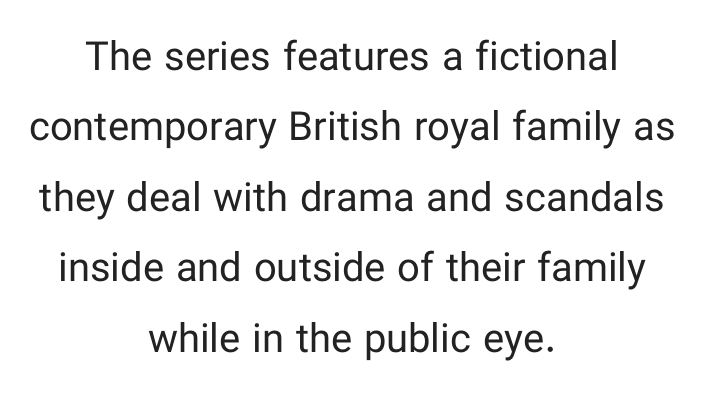
A light-to-regular cut is what we see here. Reading down the block, each line starts at a different indent, mirrored at its end. The typography opts for an upright posture over an oblique one. Between one letter and the next there's only the usual sliver of space. To sum up the face: it is a sans, with no serifs. Is this a fixed-width face? No — the glyphs have proportional, varying widths.
